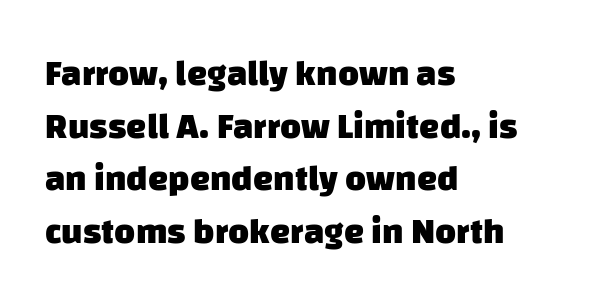
Q: Is the text bold? A: Yes.
Q: Is the typeface a serif or a sans-serif typeface? A: Sans-serif.
Q: Is the text underlined? A: No.
Q: How is the paragraph aligned? A: Left-aligned.
Q: Is the spacing between letters normal or unusually wide? A: Normal.
Q: Is the spacing between lines tight, normal or loose? A: Normal.
Q: Width (condensed, normal, or wide)? A: Normal.
Q: Stroke contrast? A: Low.
Q: x-height? A: Large.
Q: Monospaced? A: No.
